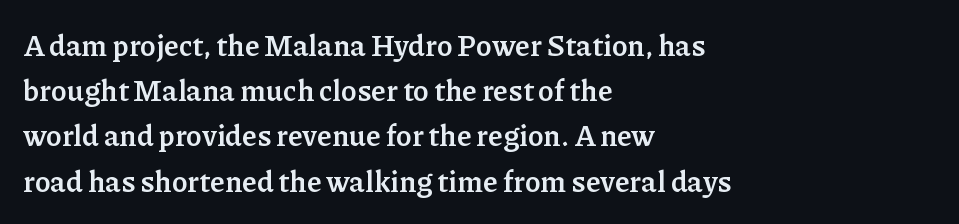
{"serif": "yes", "italic": "no", "bold": "yes", "weight": "semibold", "width": "normal", "stroke_contrast": "low", "x_height": "medium", "monospaced": "no", "underline": "no", "align": "left", "line_spacing": "normal", "line_spacing_ratio": 1.56, "letter_spacing": "normal", "letter_spacing_em": 0.0, "glyph_px": 29}
